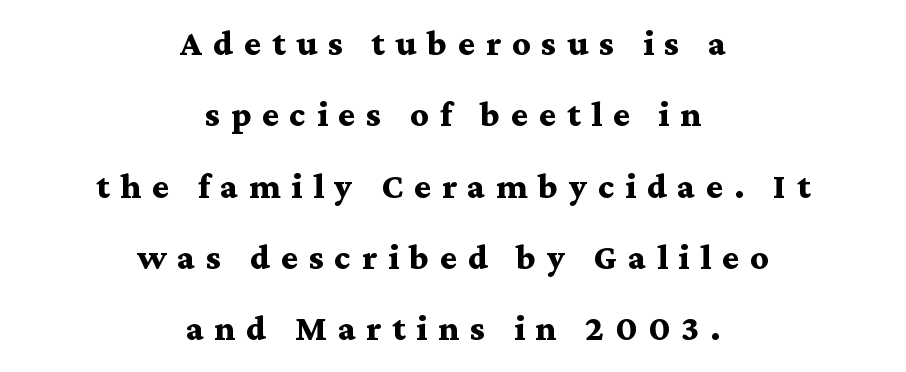
{"serif": "yes", "italic": "no", "bold": "yes", "weight": "bold", "width": "wide", "stroke_contrast": "medium", "x_height": "medium", "monospaced": "no", "underline": "no", "align": "center", "line_spacing": "loose", "line_spacing_ratio": 1.98, "letter_spacing": "wide", "letter_spacing_em": 0.3, "glyph_px": 36}
